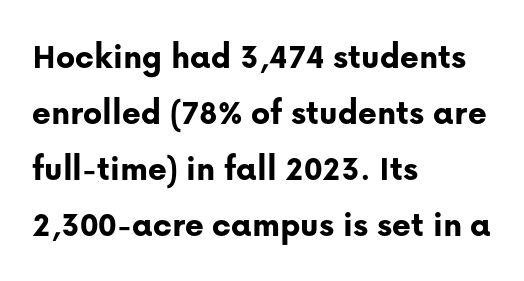
Visually the block forms a straight wall on the left and a jagged coastline on the right. The vertical gap from one line to the next is medium. What stands out about the letter spacing? Nothing — it is the standard amount. Serifs: no, the terminals of the letterforms are clean.
